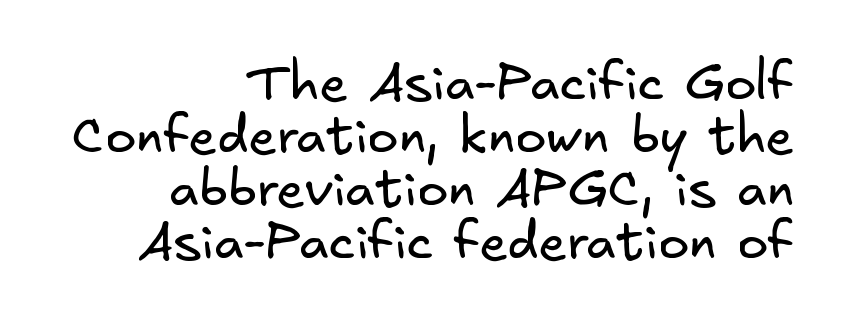
{"serif": "no", "bold": "no", "weight": "regular", "width": "normal", "stroke_contrast": "low", "x_height": "small", "underline": "no", "align": "right", "line_spacing": "tight", "line_spacing_ratio": 1.02, "letter_spacing": "normal", "letter_spacing_em": 0.0, "glyph_px": 52}
